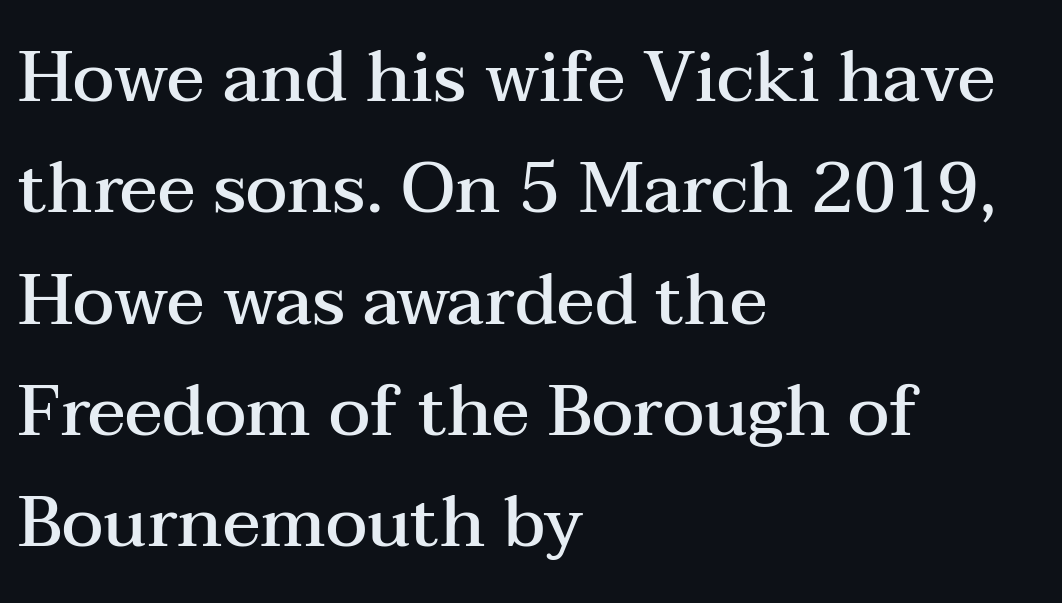
The image shows 70 px semibold, wide serif type, upright; set left-aligned, normal line spacing (1.59x), normal letter spacing, not underlined; medium stroke contrast and a medium x-height.
